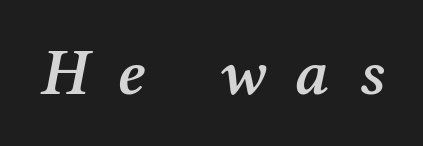
Q: Is the text bold? A: Semi-bold.
Q: Is the text italic (slanted)? A: Yes, it leans right by about 12 degrees.
Q: Is the typeface a serif or a sans-serif typeface? A: Serif.
Q: Is the text underlined? A: No.
Q: Is the spacing between letters normal or unusually wide? A: Unusually wide.
Q: Width (condensed, normal, or wide)? A: Normal.
Q: Stroke contrast? A: Medium.
Q: x-height? A: Medium.
Q: Monospaced? A: No.
